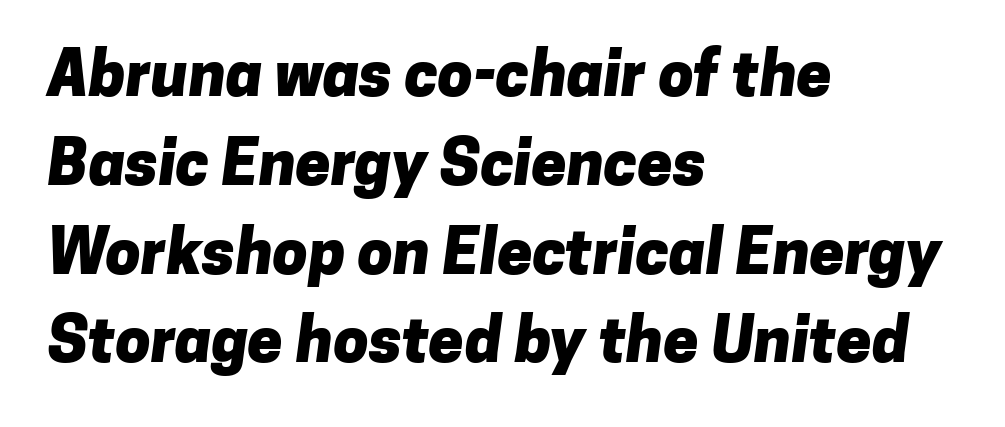
Q: Is the text bold? A: Yes.
Q: Is the typeface a serif or a sans-serif typeface? A: Sans-serif.
Q: Is the text underlined? A: No.
Q: How is the paragraph aligned? A: Left-aligned.
Q: Is the spacing between letters normal or unusually wide? A: Normal.
Q: Is the spacing between lines tight, normal or loose? A: Normal.
Q: Width (condensed, normal, or wide)? A: Normal.
Q: Stroke contrast? A: Low.
Q: x-height? A: Medium.
Q: Monospaced? A: No.
